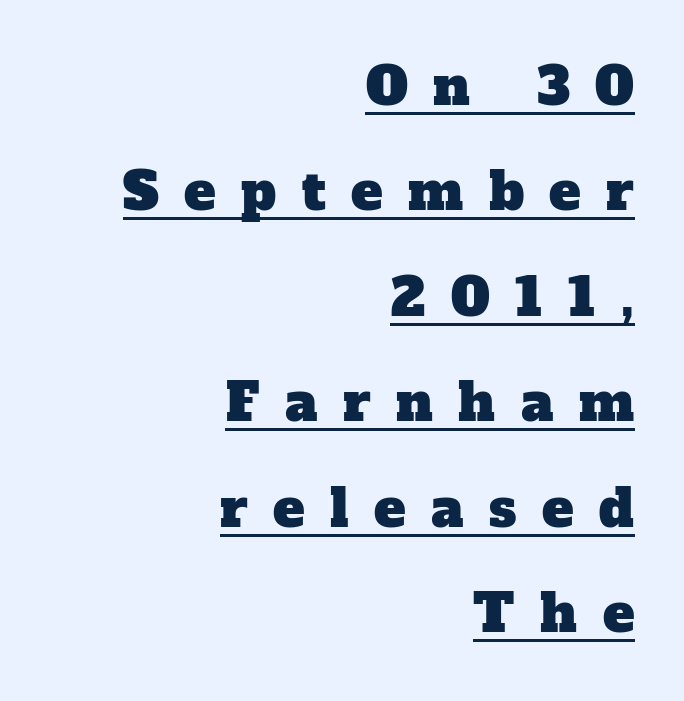
Baseline-to-baseline distance is far greater than the letter height. Here the designer chose a conventional face with non-uniform glyph widths. The line texture is sparse and dotted thanks to wide tracking. Underline: present.
